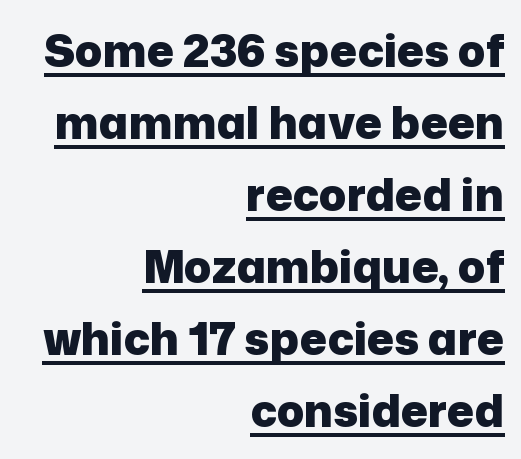
The image shows 45 px heavy sans-serif type, upright; set right-aligned, normal line spacing (1.6x), normal letter spacing, underlined; low stroke contrast and a medium x-height.
